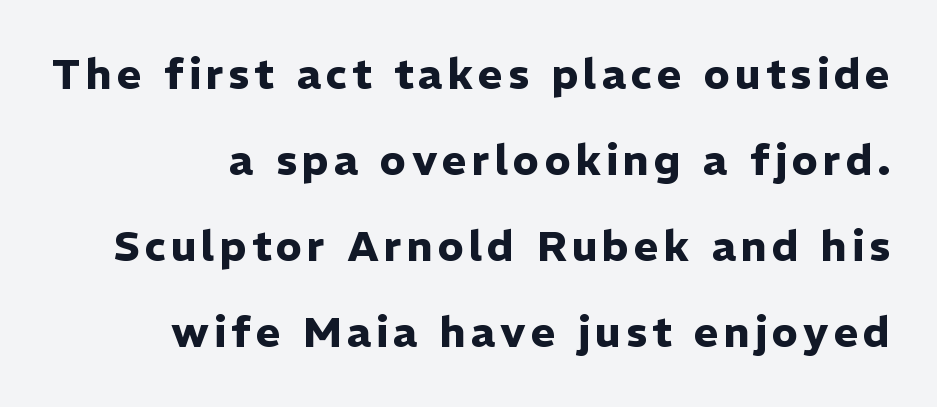
{"serif": "no", "italic": "no", "bold": "yes", "weight": "heavy", "width": "normal", "stroke_contrast": "low", "x_height": "medium", "monospaced": "no", "underline": "no", "line_spacing": "loose", "line_spacing_ratio": 2.05, "glyph_px": 42}
